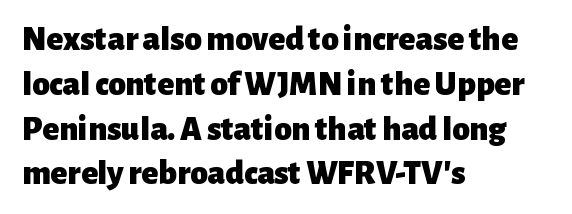
Vertical strokes here are truly vertical. The strip under each line holds only bare page. Students, note that the glyphs here touch the page at normal intervals. The passage shown is emphatically bold. Here the designer chose a conventional face with non-uniform glyph widths. Caption: multi-line text, flush left, ragged right.
